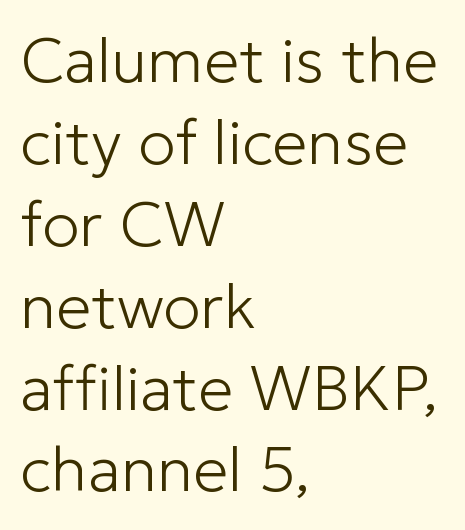
Inter-character spacing is left at the font's built-in metrics. Think of a printed novel: that variable character pitch is what you see here. Vertically, the passage feels balanced, rows spaced as you'd expect. The strokes are not fattened; the text isn't bold. Short and long lines alike share a common starting point at left.
